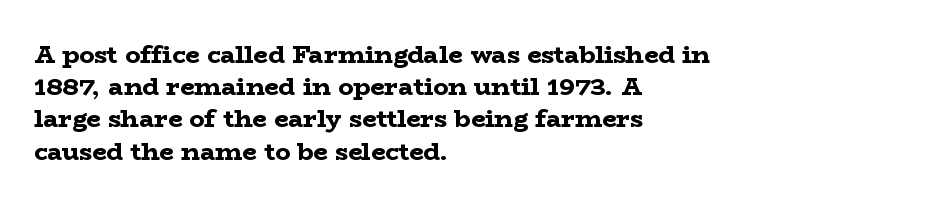
The lines sit at an ordinary, default distance from one another. Italic? Not at all — the glyphs are vertical. This rendering leaves character spacing at its baseline value. A student would call this left alignment; a typographer would say flush left, rag right.
